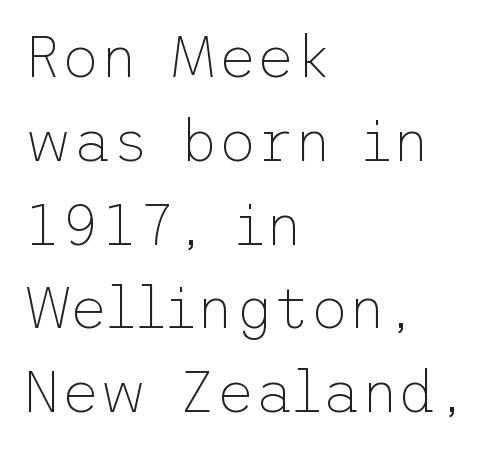
{"serif": "no", "italic": "no", "bold": "no", "weight": "thin", "width": "normal", "stroke_contrast": "low", "x_height": "medium", "underline": "no", "align": "left", "line_spacing": "normal", "line_spacing_ratio": 1.42, "letter_spacing": "normal", "letter_spacing_em": 0.0, "glyph_px": 59}
